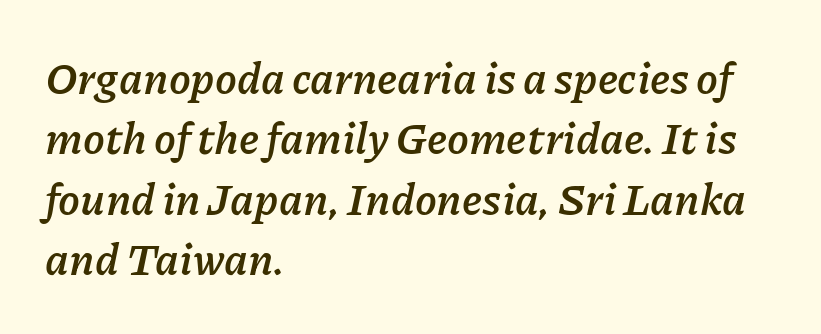
These lines keep a tight, regular rhythm from letter to letter. The rendering uses a moderate line-height, typical for paragraphs. Does the weight exceed regular? Yes, all the way to bold. Looks like regular typesetting: each glyph gets only the width it needs.
